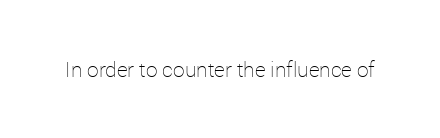
The passage shown is not underscored anywhere. The font's upright variant was chosen for this text. Stems here are at most as thick as an everyday book face. Observe the ordinary spacing: letters are neighbours, not strangers.
